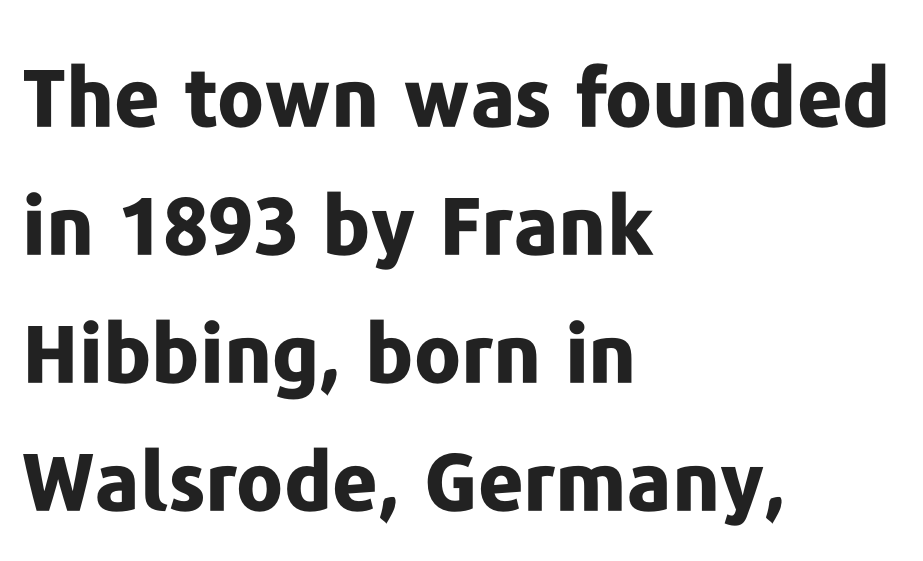
{"serif": "no", "italic": "no", "bold": "yes", "weight": "bold", "width": "normal", "stroke_contrast": "low", "x_height": "medium", "monospaced": "no", "underline": "no", "align": "left", "line_spacing": "normal", "line_spacing_ratio": 1.6, "letter_spacing": "normal", "letter_spacing_em": 0.0, "glyph_px": 80}
